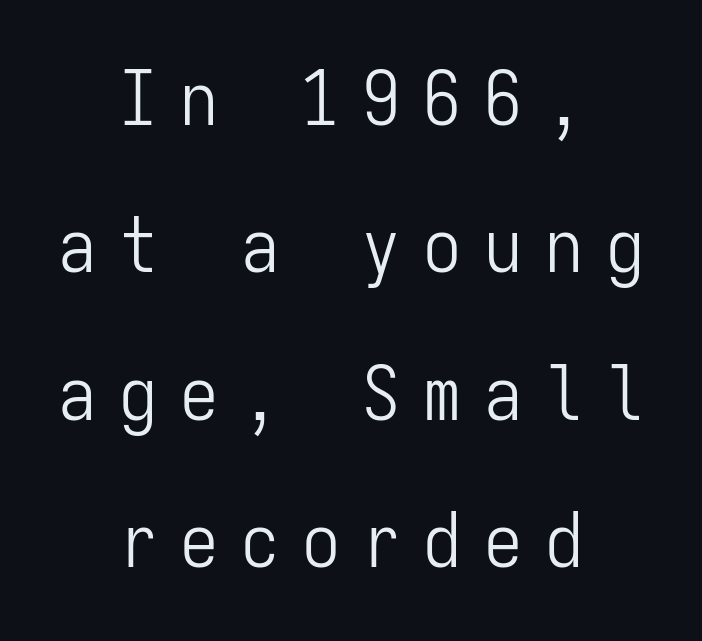
{"serif": "no", "italic": "no", "bold": "no", "weight": "light", "width": "condensed", "stroke_contrast": "low", "x_height": "medium", "monospaced": "yes", "underline": "no", "align": "center", "line_spacing": "loose", "line_spacing_ratio": 1.94, "letter_spacing": "wide", "letter_spacing_em": 0.3, "glyph_px": 76}
